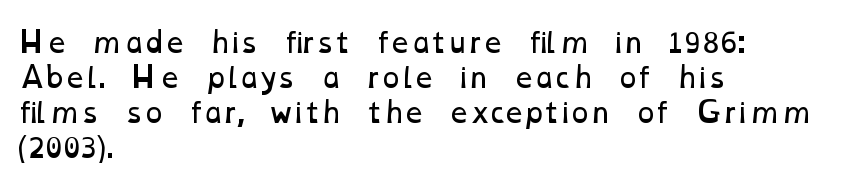
Leading: standard. Characters follow at the spacing the type designer built in. Where is the straight margin? On the left. A quiet, ordinary-to-light weight characterises the typeface. Decoration check: the copy has no underline.
